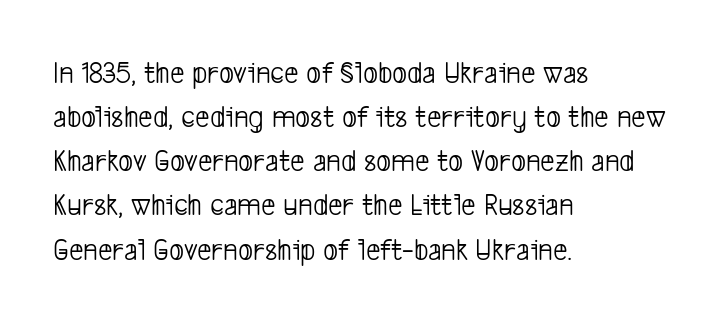
Weight class: somewhere from thin through regular. Where is the straight margin? On the left. Bare-footed words on every line. Here the designer chose a conventional face with non-uniform glyph widths. Are there feet on the stems? There aren't — it's a sans.
